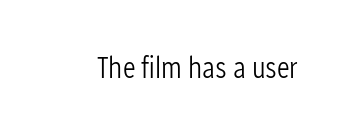
Think of a printed novel: that variable character pitch is what you see here. Italic: no, the glyphs are upright roman. The specimen omits any rule beneath the text block's lines. Compared with a typical body face, this is equally light or lighter still.
